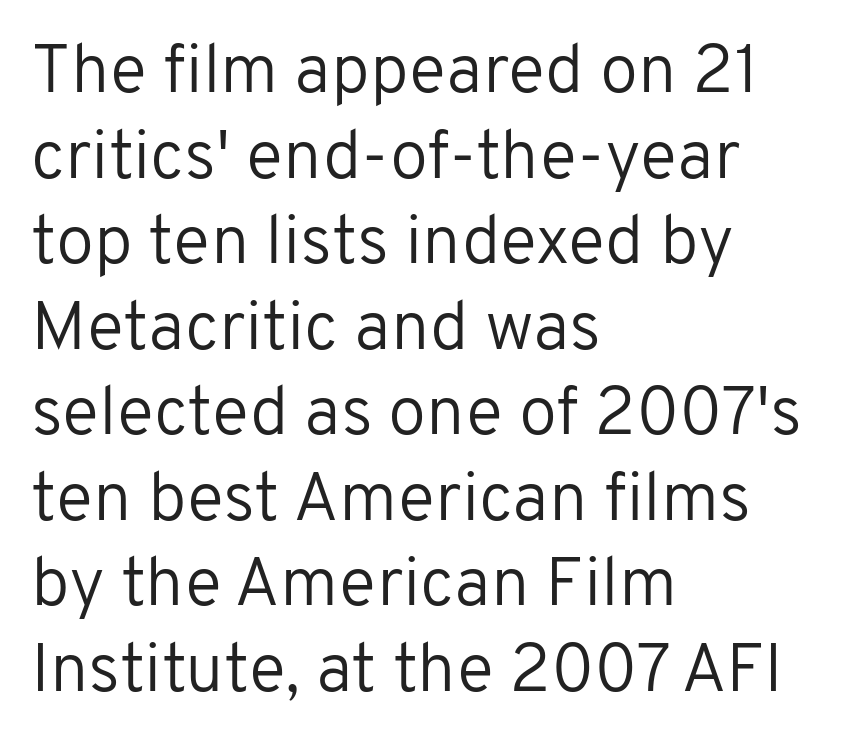
The image shows 69 px regular-weight sans-serif type, upright; set left-aligned, line spacing 1.24x, normal letter spacing, not underlined; low stroke contrast and a medium x-height.
